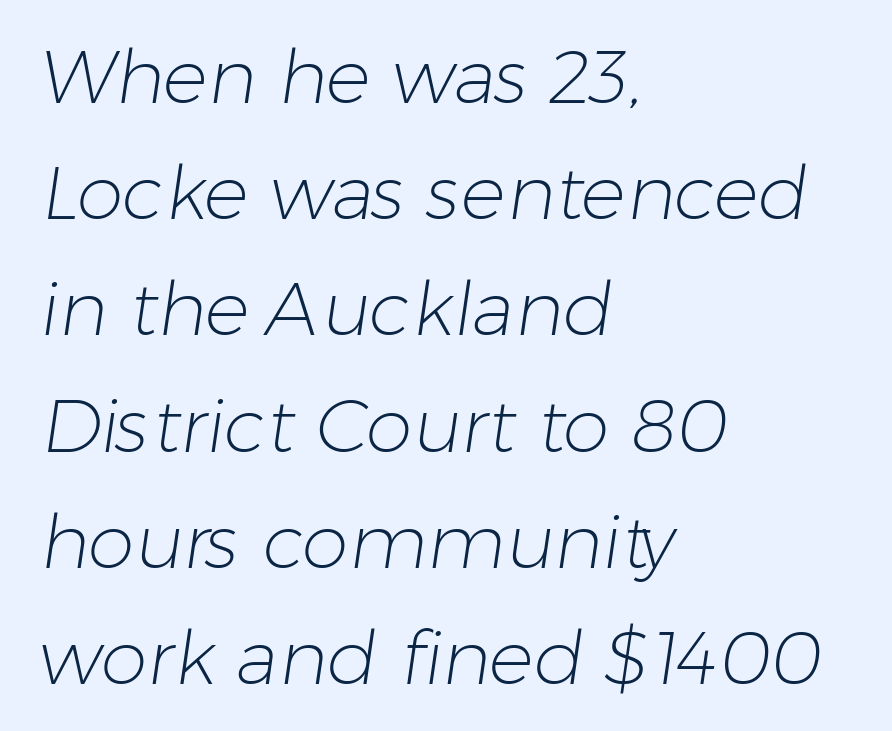
Honestly, there is no underline to notice here at all. Is this a fixed-width face? No — the glyphs have proportional, varying widths. Casual observation: everything's shoved over to the left. Summary of vertical rhythm: regular, with standard interline spacing.
